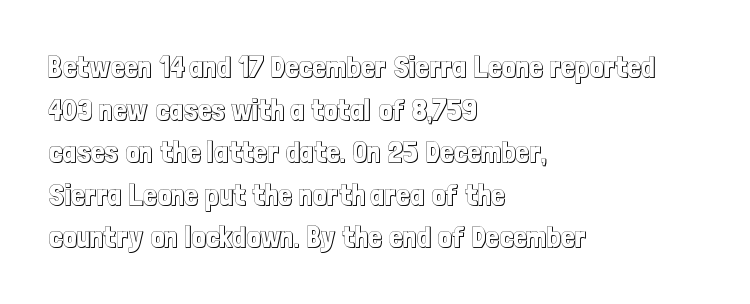
The image shows 30 px condensed type, upright; set left-aligned, normal line spacing (1.42x), normal letter spacing, not underlined; a medium x-height.
